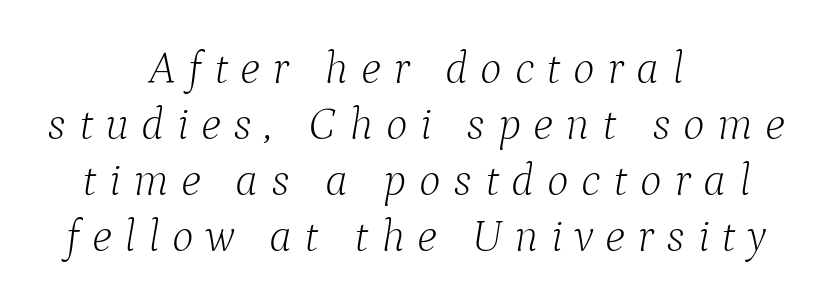
The image shows 46 px light serif type, italic (leaning right); set centered, line spacing 1.22x, unusually wide letter spacing (+0.27 em), not underlined; low stroke contrast and a medium x-height.
